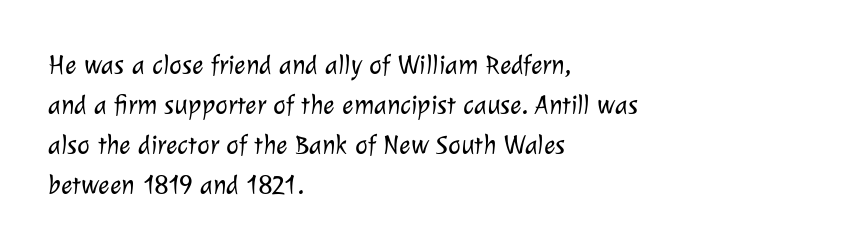
{"bold": "no", "underline": "no", "align": "left", "line_spacing": "normal", "line_spacing_ratio": 1.48, "letter_spacing": "normal", "letter_spacing_em": 0.0, "glyph_px": 27}
